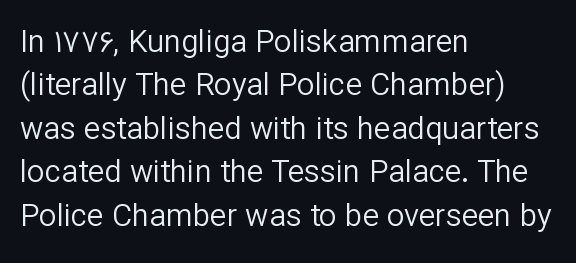
Q: Is the text bold? A: No.
Q: Is the text italic (slanted)? A: No, it is upright.
Q: Is the typeface a serif or a sans-serif typeface? A: Sans-serif.
Q: Is the text underlined? A: No.
Q: How is the paragraph aligned? A: Left-aligned.
Q: Is the spacing between letters normal or unusually wide? A: Normal.
Q: Is the spacing between lines tight, normal or loose? A: Normal.
Q: Width (condensed, normal, or wide)? A: Normal.
Q: Stroke contrast? A: Low.
Q: x-height? A: Medium.
Q: Monospaced? A: No.
